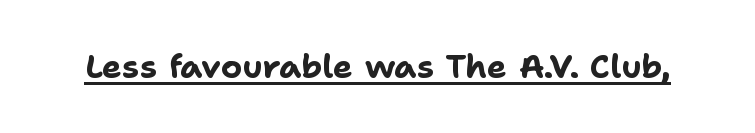
Q: Is the text bold? A: Yes.
Q: Is the text italic (slanted)? A: No, it is upright.
Q: Is the typeface a serif or a sans-serif typeface? A: Sans-serif.
Q: Is the text underlined? A: Yes.
Q: Is the spacing between letters normal or unusually wide? A: Normal.
Q: Width (condensed, normal, or wide)? A: Normal.
Q: Stroke contrast? A: Low.
Q: x-height? A: Medium.
Q: Monospaced? A: No.
